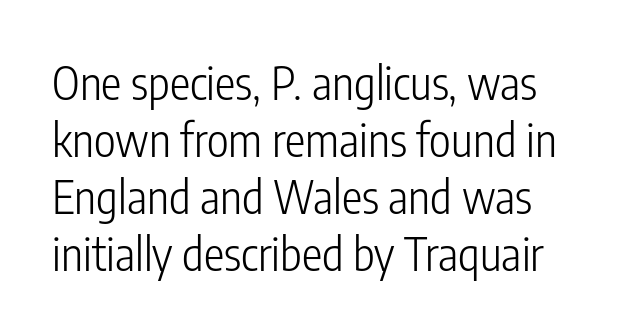
The image shows 46 px light, condensed sans-serif type, upright; set line spacing 1.24x, normal letter spacing, not underlined; low stroke contrast and a medium x-height.
